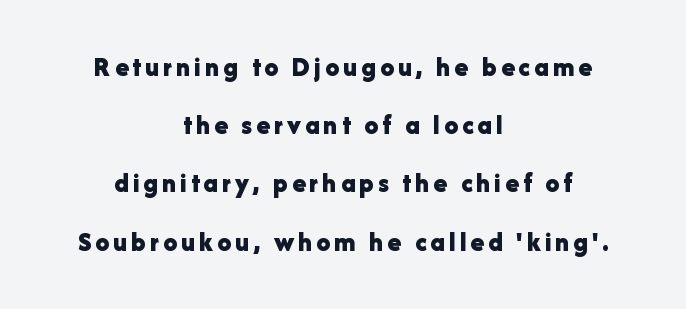
Q: Is the text bold? A: Yes.
Q: Is the text italic (slanted)? A: No, it is upright.
Q: Is the typeface a serif or a sans-serif typeface? A: Sans-serif.
Q: Is the text underlined? A: No.
Q: How is the paragraph aligned? A: Centered.
Q: Is the spacing between lines tight, normal or loose? A: Loose.
Q: Width (condensed, normal, or wide)? A: Normal.
Q: Stroke contrast? A: Low.
Q: x-height? A: Medium.
Q: Monospaced? A: No.
